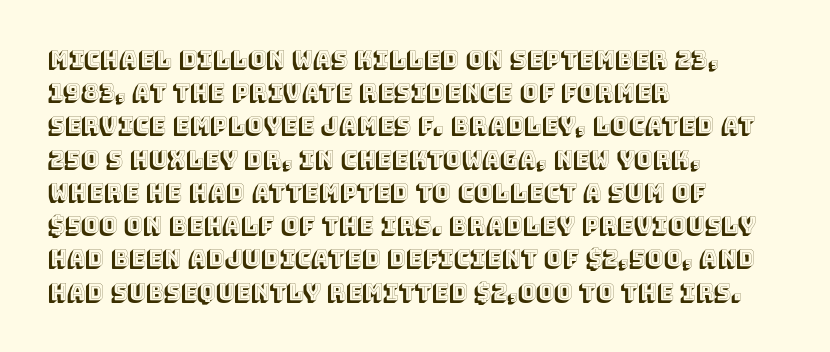
These lines keep a tight, regular rhythm from letter to letter. Vertical spacing — default. No word sits above an underline. The setting favours the left margin, as ordinary paragraphs usually do. The font's upright variant was chosen for this text.
